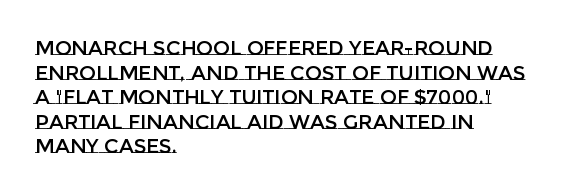
{"italic": "no", "underline": "no", "align": "left", "line_spacing_ratio": 1.23, "letter_spacing": "normal", "letter_spacing_em": 0.0, "glyph_px": 20}
